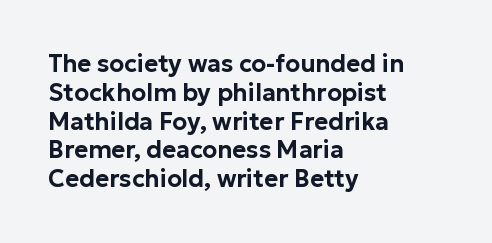
In CSS terms this would be text-align: left. The letters stand upright; this is a roman face. Underlining? Definitely not there. These lines keep a tight, regular rhythm from letter to letter.
